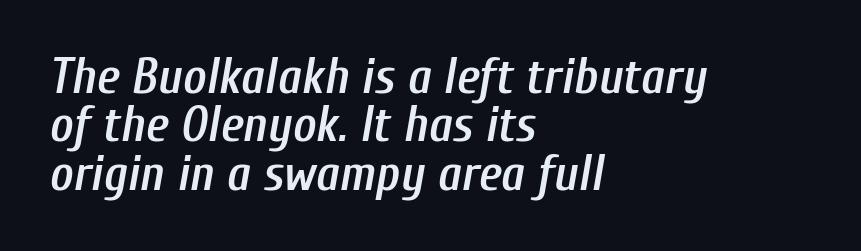
Q: Is the text bold? A: Semi-bold.
Q: Is the text italic (slanted)? A: Yes, it leans right by about 10 degrees.
Q: Is the text underlined? A: No.
Q: How is the paragraph aligned? A: Left-aligned.
Q: Is the spacing between letters normal or unusually wide? A: Normal.
Q: Is the spacing between lines tight, normal or loose? A: Tight.
Q: Width (condensed, normal, or wide)? A: Condensed.
Q: Stroke contrast? A: Low.
Q: x-height? A: Medium.
Q: Monospaced? A: No.
